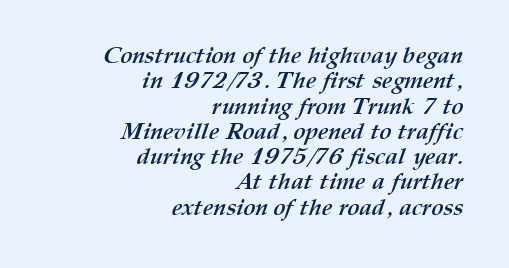
A dark, heavy texture on the line: the type is bold. The paragraph has a hard right edge and a soft left edge. Check under the words: just untouched page. The rendering keeps characters at their native spacing.
